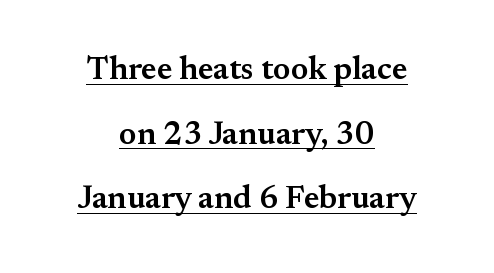
Stems and bowls a touch heavier than normal — semibold. It's the straight-up-and-down kind of type. Varying glyph widths throughout — classic text-font behaviour. Horizontally, the lines are justified to the midpoint only. This sample uses plain, unmodified letter spacing. Underlining? Definitely there.
